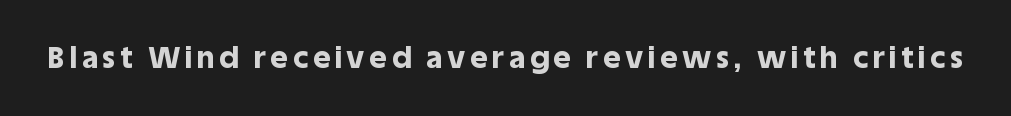
Q: Is the text bold? A: Yes.
Q: Is the text italic (slanted)? A: No, it is upright.
Q: Is the typeface a serif or a sans-serif typeface? A: Sans-serif.
Q: Is the text underlined? A: No.
Q: Width (condensed, normal, or wide)? A: Normal.
Q: x-height? A: Large.
Q: Monospaced? A: No.
